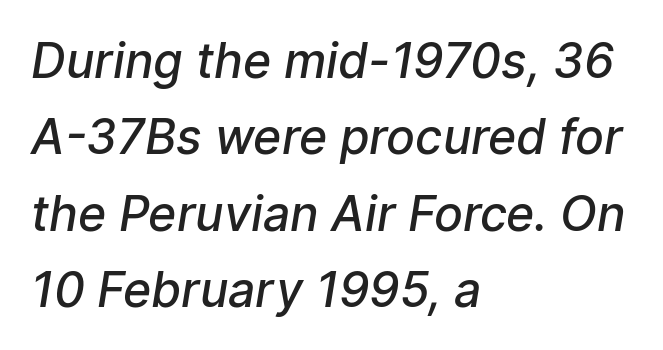
Heft: intermediate — a semibold. Underline: absent. The lines are quadded left. Here the designer chose a conventional face with non-uniform glyph widths.
